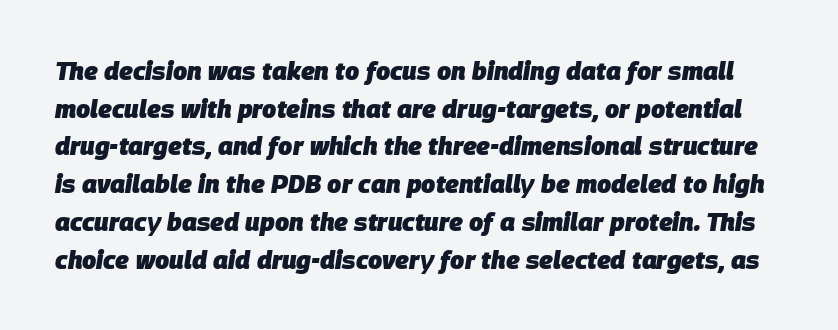
Q: Is the text bold? A: Yes.
Q: Is the text italic (slanted)? A: Yes, it leans right by about 9 degrees.
Q: Is the text underlined? A: No.
Q: Is the spacing between letters normal or unusually wide? A: Normal.
Q: Is the spacing between lines tight, normal or loose? A: Normal.
